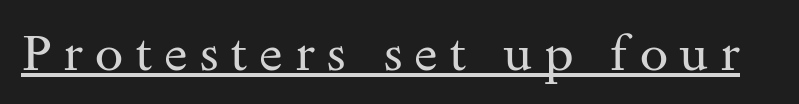
Q: Is the text bold? A: No.
Q: Is the text italic (slanted)? A: No, it is upright.
Q: Is the typeface a serif or a sans-serif typeface? A: Serif.
Q: Is the text underlined? A: Yes.
Q: Is the spacing between letters normal or unusually wide? A: Unusually wide.
Q: Width (condensed, normal, or wide)? A: Wide.
Q: Stroke contrast? A: Medium.
Q: x-height? A: Small.
Q: Monospaced? A: No.
